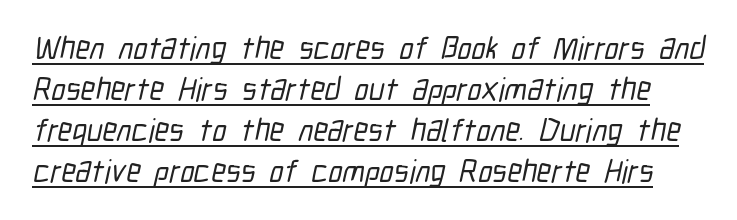
This sample uses a sans-serif face. This sample has the flowing, uneven cadence of proportional lettering. Words appear dense and cohesive because spacing is normal. The block of text has a typical density, with ordinary space between rows. Beneath each row of characters lies a ruled line.
